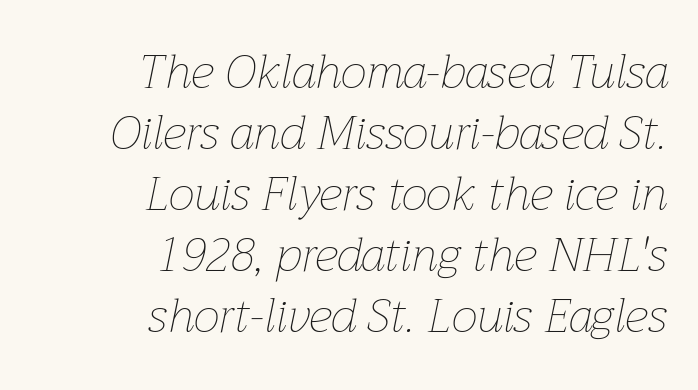
Q: Is the text bold? A: No.
Q: Is the text italic (slanted)? A: Yes, it leans right by about 12 degrees.
Q: Is the text underlined? A: No.
Q: How is the paragraph aligned? A: Right-aligned.
Q: Is the spacing between letters normal or unusually wide? A: Normal.
Q: Is the spacing between lines tight, normal or loose? A: Normal.
Q: Width (condensed, normal, or wide)? A: Normal.
Q: Stroke contrast? A: Low.
Q: x-height? A: Medium.
Q: Monospaced? A: No.
